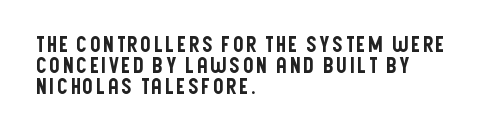
The image shows 21 px text type, upright; set left-aligned, tight line spacing (0.99x), not underlined.
